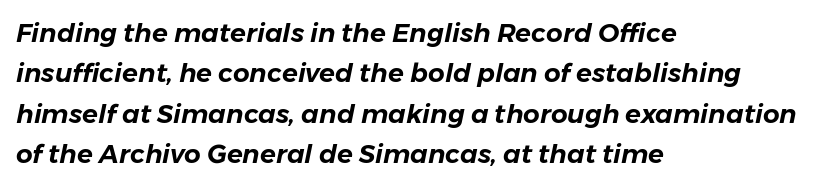
The image shows 26 px text type, italic (leaning right); set left-aligned, normal line spacing (1.55x), normal letter spacing, not underlined.
